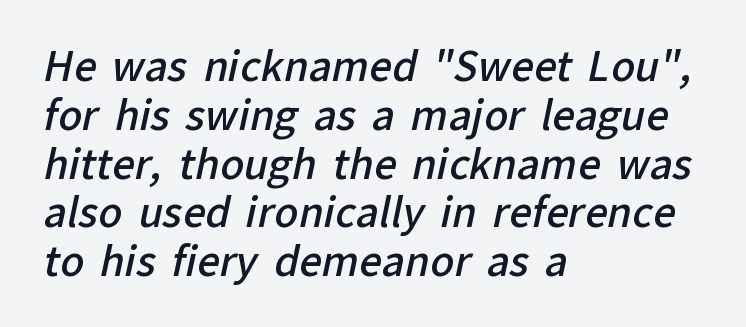
Q: Is the text bold? A: Semi-bold.
Q: Is the typeface a serif or a sans-serif typeface? A: Sans-serif.
Q: Is the text underlined? A: No.
Q: How is the paragraph aligned? A: Left-aligned.
Q: Is the spacing between letters normal or unusually wide? A: Normal.
Q: Width (condensed, normal, or wide)? A: Normal.
Q: Stroke contrast? A: Low.
Q: x-height? A: Medium.
Q: Monospaced? A: No.
